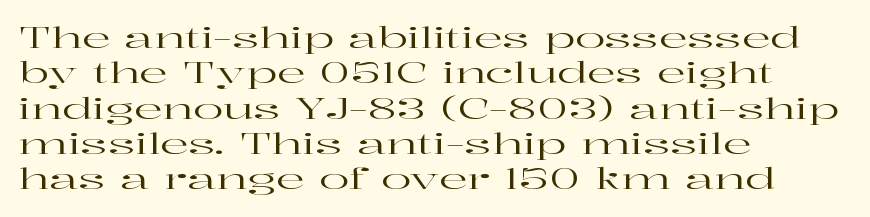
The image shows 28 px wide serif type, upright; set left-aligned, normal line spacing (1.26x), normal letter spacing, not underlined; high stroke contrast and a medium x-height.
